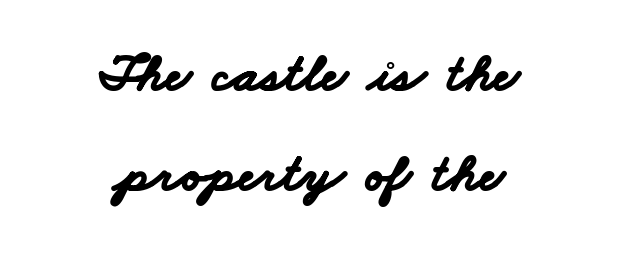
You'd pick this weight for a headline — it's a proper bold. Type without underlining. Reading down the block, each line starts at a different indent, mirrored at its end. Nobody touched the tracking dial on this one.
